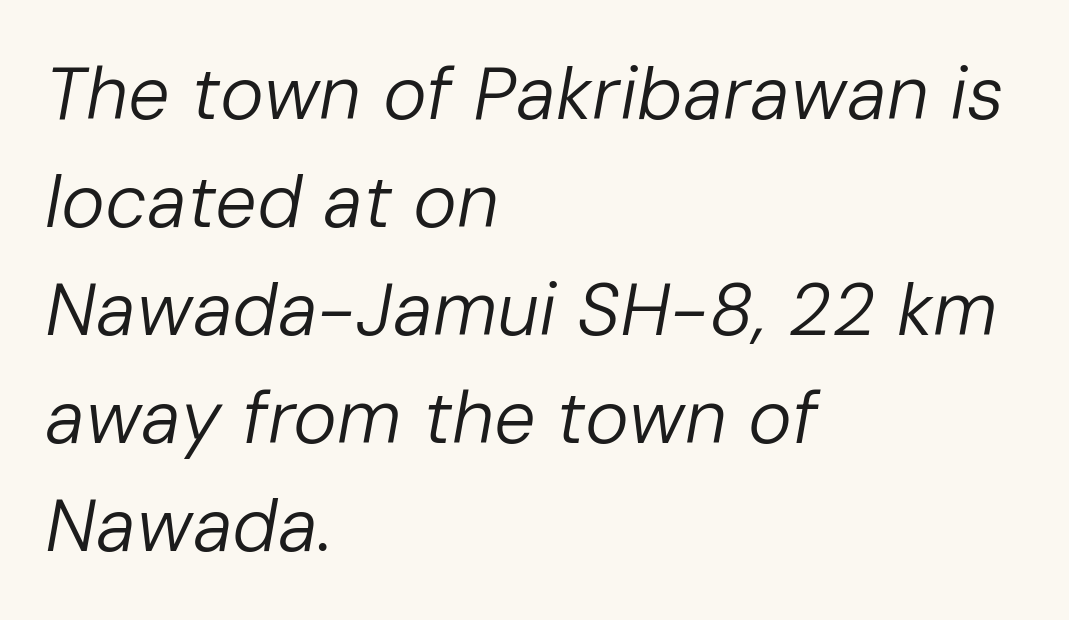
{"italic": "yes", "lean": "right", "slant_degrees": 10, "bold": "no", "weight": "regular", "width": "normal", "stroke_contrast": "low", "x_height": "medium", "monospaced": "no", "underline": "no", "align": "left", "line_spacing": "normal", "line_spacing_ratio": 1.46, "letter_spacing": "normal", "letter_spacing_em": 0.0, "glyph_px": 74}
